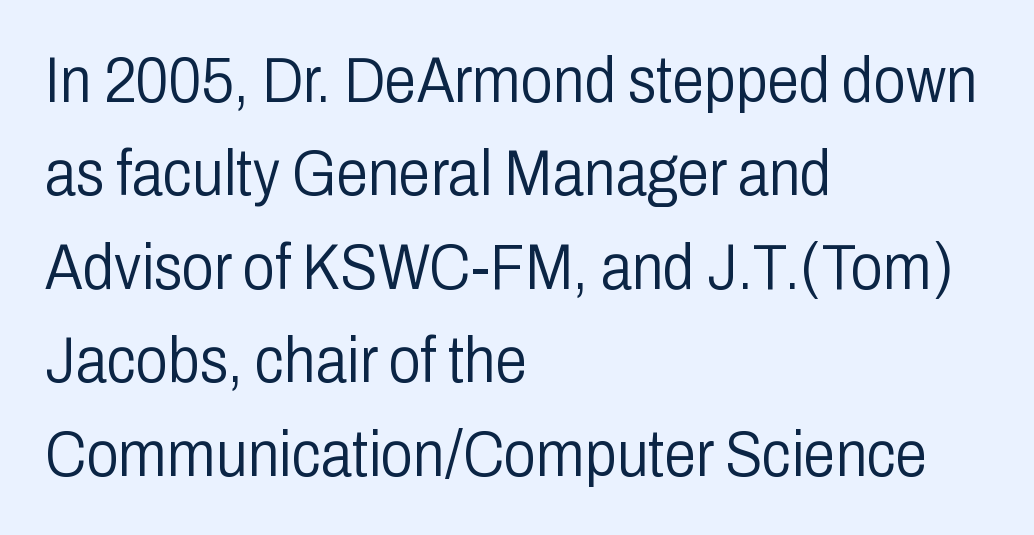
{"serif": "no", "italic": "no", "bold": "no", "weight": "light", "width": "condensed", "stroke_contrast": "low", "x_height": "medium", "monospaced": "no", "underline": "no", "align": "left", "line_spacing": "normal", "line_spacing_ratio": 1.46, "letter_spacing": "normal", "letter_spacing_em": 0.0, "glyph_px": 64}
